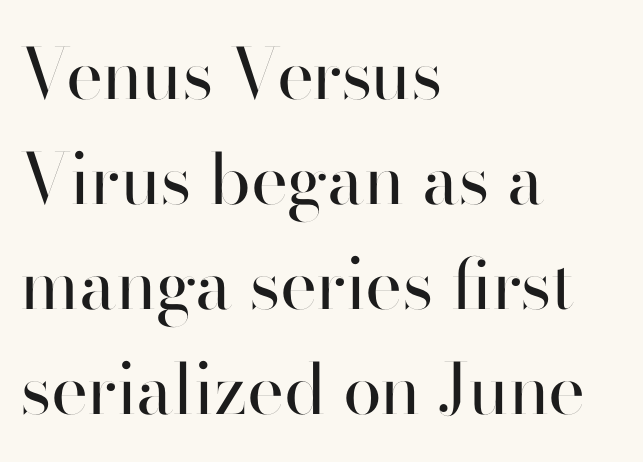
The image shows 70 px regular-weight sans-serif type, upright; set left-aligned, normal line spacing (1.5x), normal letter spacing, not underlined; high stroke contrast and a small x-height.
